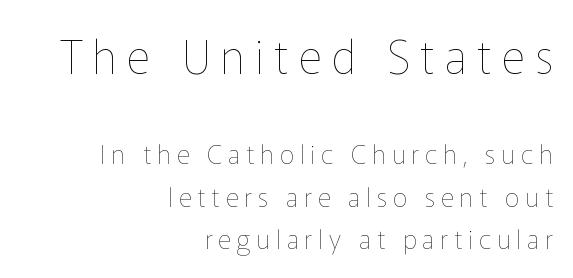
{"italic": "no", "bold": "no", "weight": "thin", "width": "normal", "stroke_contrast": "low", "x_height": "medium", "monospaced": "no", "underline": "no", "align": "right", "line_spacing": "normal", "line_spacing_ratio": 1.65, "letter_spacing": "wide", "letter_spacing_em": 0.22, "larger_block": "first", "size_ratio": 1.77, "glyph_px": 46}
